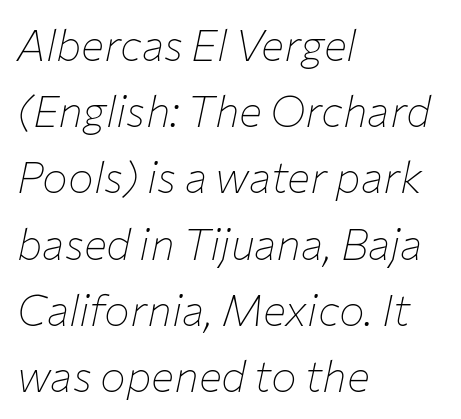
Q: Is the text bold? A: No.
Q: Is the text italic (slanted)? A: Yes, it leans right by about 12 degrees.
Q: Is the text underlined? A: No.
Q: How is the paragraph aligned? A: Left-aligned.
Q: Is the spacing between letters normal or unusually wide? A: Normal.
Q: Is the spacing between lines tight, normal or loose? A: Normal.
Q: Width (condensed, normal, or wide)? A: Normal.
Q: Stroke contrast? A: Low.
Q: x-height? A: Medium.
Q: Monospaced? A: No.
